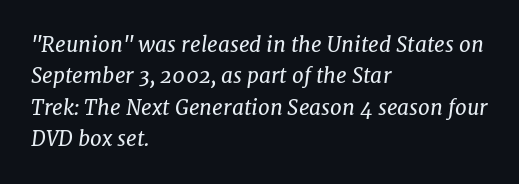
The image shows 21 px text type, italic (leaning right); set left-aligned, normal line spacing (1.5x), normal letter spacing, not underlined.
